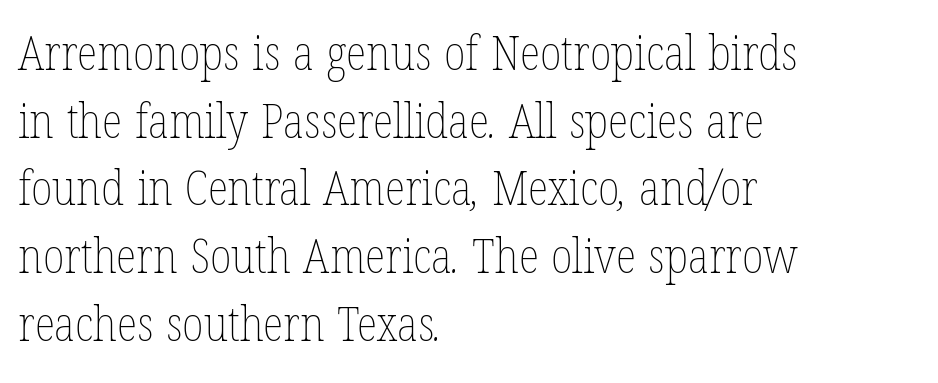
The image shows 48 px thin, condensed type; set left-aligned, normal line spacing (1.41x), normal letter spacing, not underlined; low stroke contrast and a medium x-height.
